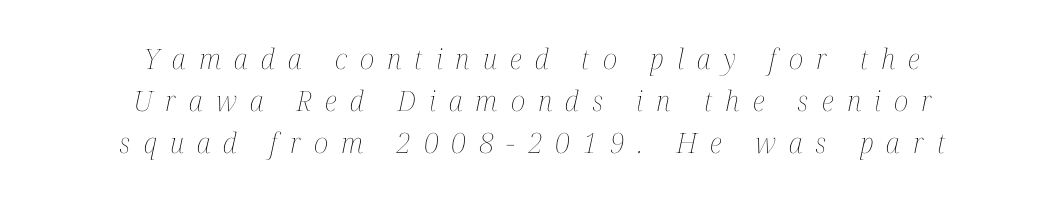
The image shows 28 px thin, condensed type, italic (leaning right); set centered, normal line spacing (1.5x), unusually wide letter spacing (+0.47 em), not underlined; medium stroke contrast and a medium x-height.
